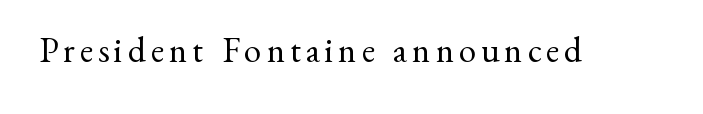
Q: Is the text bold? A: No.
Q: Is the text italic (slanted)? A: No, it is upright.
Q: Is the typeface a serif or a sans-serif typeface? A: Serif.
Q: Is the text underlined? A: No.
Q: Width (condensed, normal, or wide)? A: Normal.
Q: Stroke contrast? A: Medium.
Q: x-height? A: Small.
Q: Monospaced? A: No.
